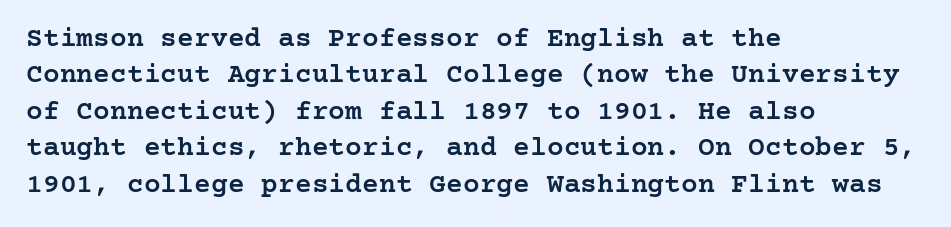
If you measured baseline to baseline, you'd find a middling distance. A semibold gives these letters moderate extra thickness, short of bold. Typeset ragged right — the left edge is the straight one. Words appear dense and cohesive because spacing is normal. Check where the strokes stop: tiny serifs finish them off.
